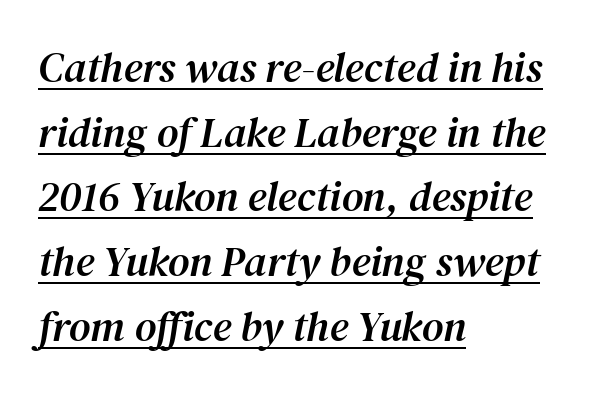
The image shows 42 px serif type, italic (leaning right); set left-aligned, normal line spacing (1.54x), normal letter spacing, underlined; medium stroke contrast and a medium x-height.
